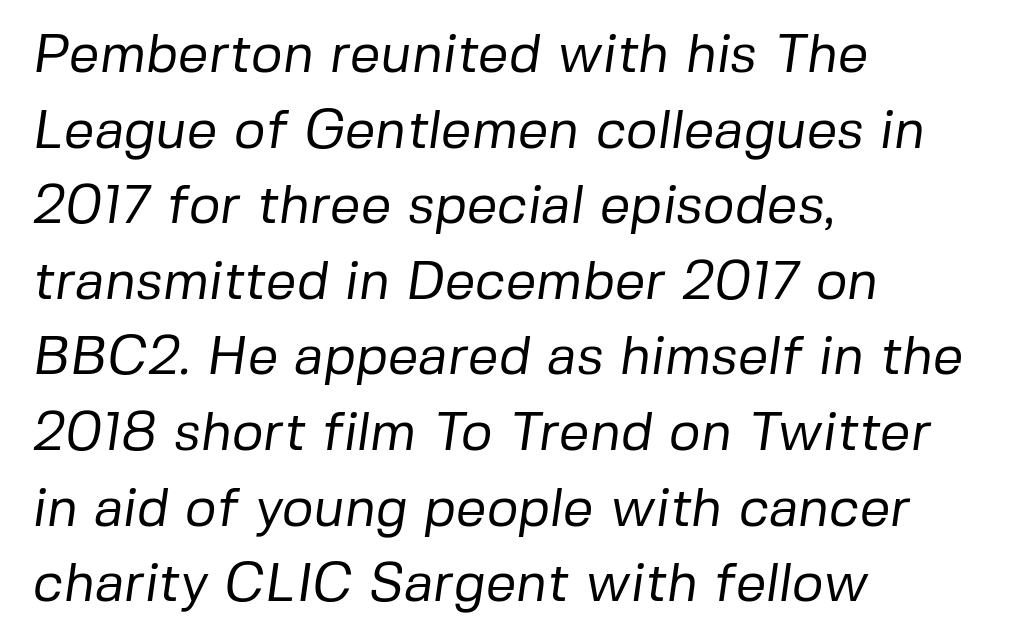
{"serif": "no", "bold": "no", "weight": "regular", "width": "normal", "stroke_contrast": "low", "x_height": "medium", "monospaced": "no", "underline": "no", "align": "left", "line_spacing": "normal", "line_spacing_ratio": 1.4, "letter_spacing": "normal", "letter_spacing_em": 0.0, "glyph_px": 54}
